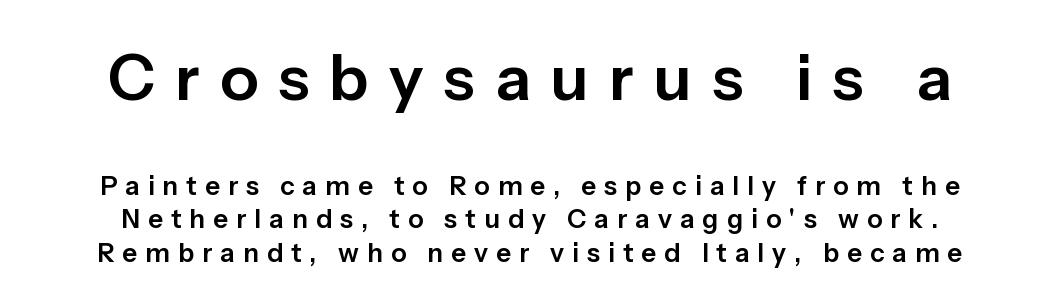
The image shows 64 px sans-serif type, upright; set normal line spacing (1.27x), unusually wide letter spacing (+0.31 em), not underlined; the first (top) block is 2.46x larger; low stroke contrast and a medium x-height.
